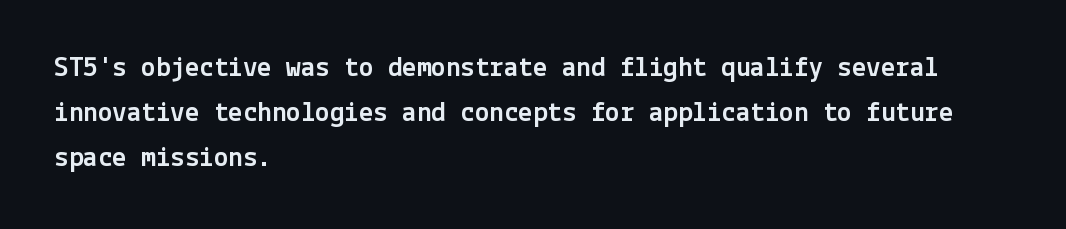
Q: Is the text italic (slanted)? A: No, it is upright.
Q: Is the typeface a serif or a sans-serif typeface? A: Sans-serif.
Q: Is the text underlined? A: No.
Q: How is the paragraph aligned? A: Left-aligned.
Q: Is the spacing between letters normal or unusually wide? A: Normal.
Q: Is the spacing between lines tight, normal or loose? A: Normal.
Q: Width (condensed, normal, or wide)? A: Normal.
Q: x-height? A: Medium.
